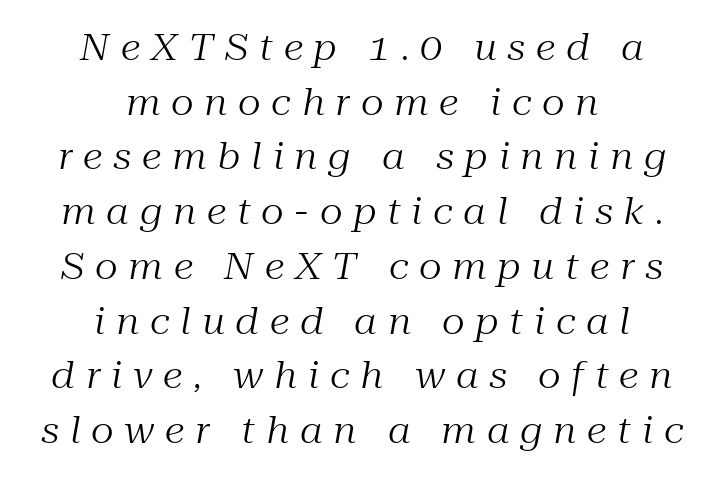
The image shows 36 px regular-weight serif type, italic (leaning right); set centered, normal line spacing (1.52x), unusually wide letter spacing (+0.3 em), not underlined; medium stroke contrast and a medium x-height.
